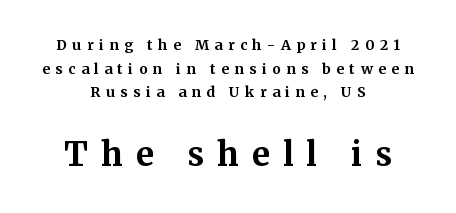
If you folded the block vertically in half, each line would mirror itself in length. A student would notice the bottom passage is typeset larger than what precedes it. The face used here is proportionally spaced, like ordinary book or web type. Each new line begins a customary step beneath the previous one. Plain, unruled lines of type. As a designer I'd log this as weight 700, bold.
